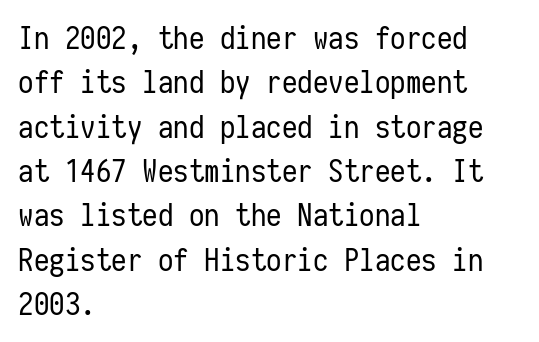
Ascenders rise straight up at ninety degrees. Heft: none added — not bold. Fixed-width glyphs throughout — classic coding-font behaviour. The lines in this sample share a left origin and differ only in where they stop. The face used here is rendered with its standard letterfit. Unlike a traditional serif, this face leaves its strokes unadorned.
